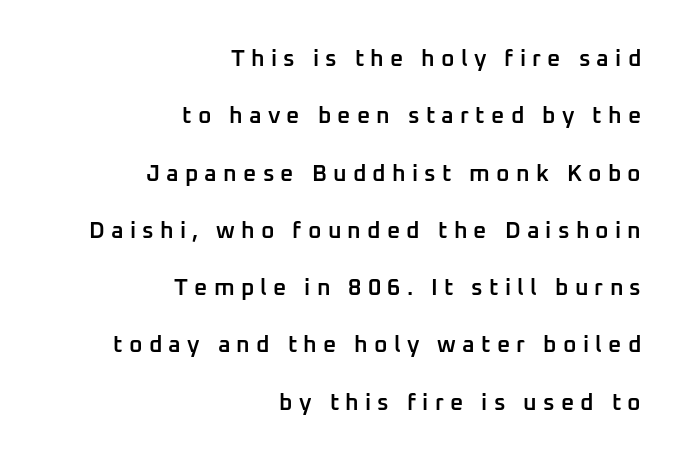
Q: Is the text bold? A: Semi-bold.
Q: Is the text italic (slanted)? A: No, it is upright.
Q: Is the text underlined? A: No.
Q: How is the paragraph aligned? A: Right-aligned.
Q: Is the spacing between letters normal or unusually wide? A: Unusually wide.
Q: Is the spacing between lines tight, normal or loose? A: Loose.
